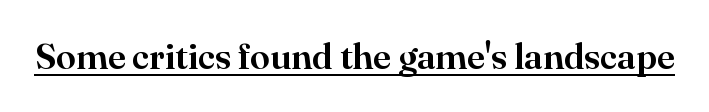
In designer terms, the underline attribute is active on this setting. Varying glyph widths throughout — classic text-font behaviour. Each word holds together tightly as a unit, with standard inter-letter gaps. If you drew a line through each stem, it would be perfectly vertical. The face used here is seriffed, in the tradition of book romans.
